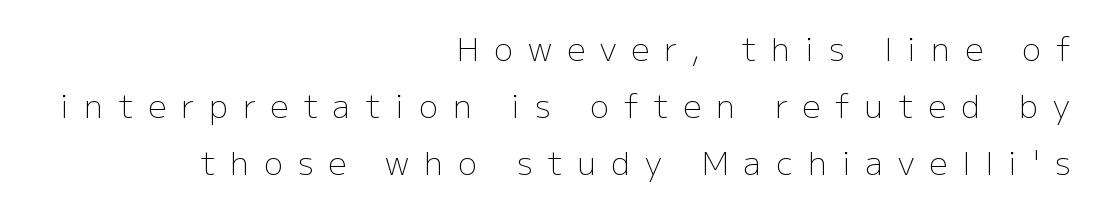
Q: Is the text bold? A: No.
Q: Is the text italic (slanted)? A: No, it is upright.
Q: Is the typeface a serif or a sans-serif typeface? A: Sans-serif.
Q: Is the text underlined? A: No.
Q: How is the paragraph aligned? A: Right-aligned.
Q: Is the spacing between letters normal or unusually wide? A: Unusually wide.
Q: Width (condensed, normal, or wide)? A: Normal.
Q: Stroke contrast? A: Low.
Q: x-height? A: Medium.
Q: Monospaced? A: No.
